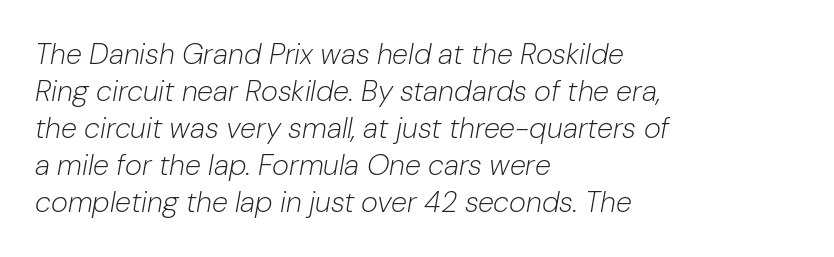
The image shows 29 px light type, italic (leaning right); set left-aligned, normal line spacing (1.28x), normal letter spacing, not underlined; low stroke contrast and a medium x-height.
